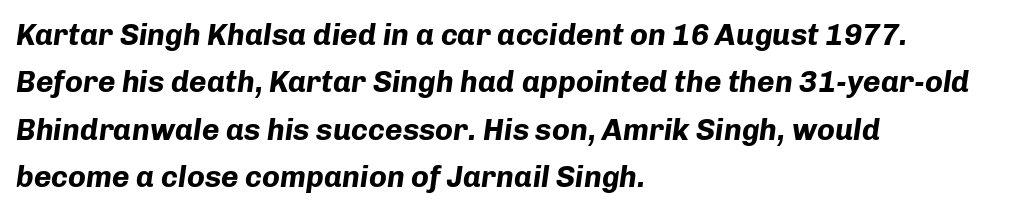
Q: Is the text bold? A: Yes.
Q: Is the text italic (slanted)? A: Yes, it leans right by about 8 degrees.
Q: Is the text underlined? A: No.
Q: How is the paragraph aligned? A: Left-aligned.
Q: Is the spacing between letters normal or unusually wide? A: Normal.
Q: Is the spacing between lines tight, normal or loose? A: Normal.
Q: Width (condensed, normal, or wide)? A: Normal.
Q: Stroke contrast? A: Low.
Q: x-height? A: Medium.
Q: Monospaced? A: No.
